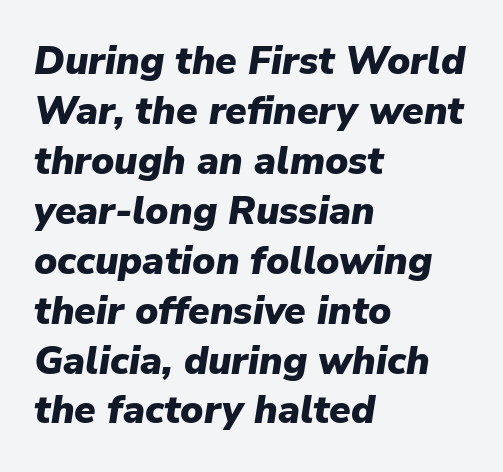
The rendering anchors every line to the left-hand side. Note the varied advance widths — an 'i' is clearly narrower than an 'm'. Typographic density is high because the face is bold. Only glyphs here, with clear space below each row. This sample uses an oblique cut, with every glyph tilted off the vertical. Words appear dense and cohesive because spacing is normal.
